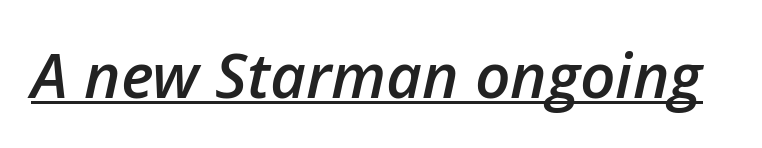
Q: Is the text bold? A: Semi-bold.
Q: Is the text italic (slanted)? A: Yes, it leans right by about 12 degrees.
Q: Is the text underlined? A: Yes.
Q: Is the spacing between letters normal or unusually wide? A: Normal.
Q: Width (condensed, normal, or wide)? A: Normal.
Q: Stroke contrast? A: Low.
Q: x-height? A: Medium.
Q: Monospaced? A: No.
